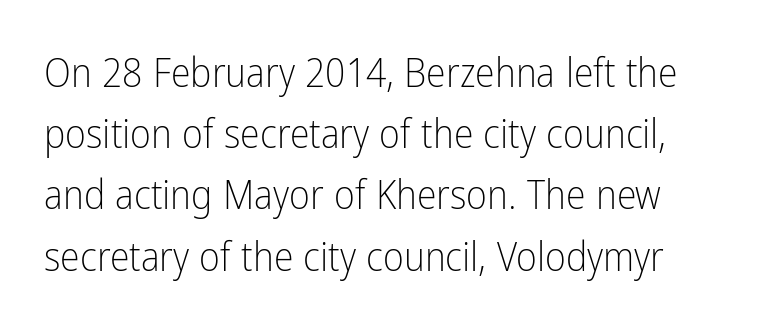
{"serif": "no", "italic": "no", "bold": "no", "weight": "light", "width": "condensed", "stroke_contrast": "low", "x_height": "medium", "monospaced": "no", "underline": "no", "line_spacing": "normal", "line_spacing_ratio": 1.53, "letter_spacing": "normal", "letter_spacing_em": 0.0, "glyph_px": 40}
